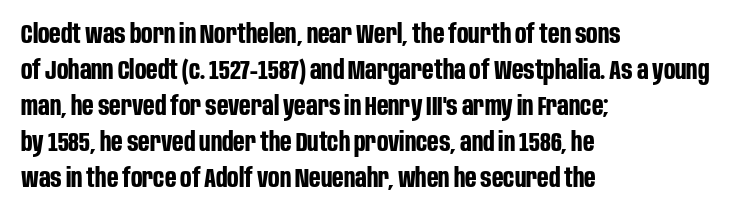
{"italic": "no", "bold": "yes", "underline": "no", "align": "left", "line_spacing": "normal", "line_spacing_ratio": 1.33, "letter_spacing": "normal", "letter_spacing_em": 0.0, "glyph_px": 27}
